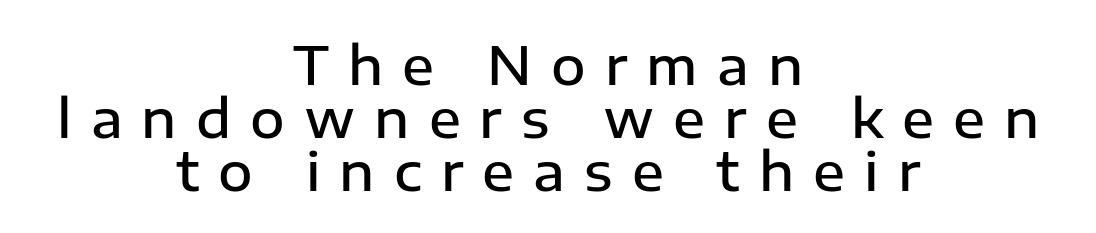
Summary of vertical rhythm: compact, with narrow interline spacing. These lines are centered, leaving both edges ragged. Weight check: semibold — heavier than regular, not quite bold. Each word looks stretched out because of the extra space between its letters.
